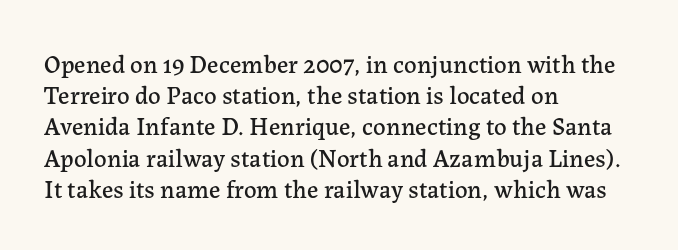
{"italic": "no", "underline": "no", "align": "left", "line_spacing": "normal", "line_spacing_ratio": 1.25, "letter_spacing": "normal", "letter_spacing_em": 0.0, "glyph_px": 25}
